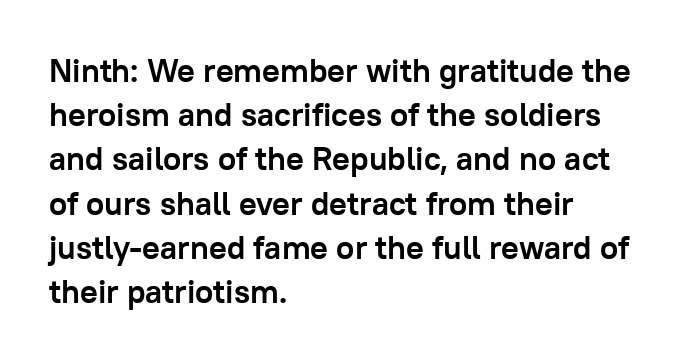
Think of a printed novel: that variable character pitch is what you see here. Type without underlining. You can tell from the bare stems that sans-serif type was used. Typesetter's note: full bold, strokes at maximum text heaviness.
